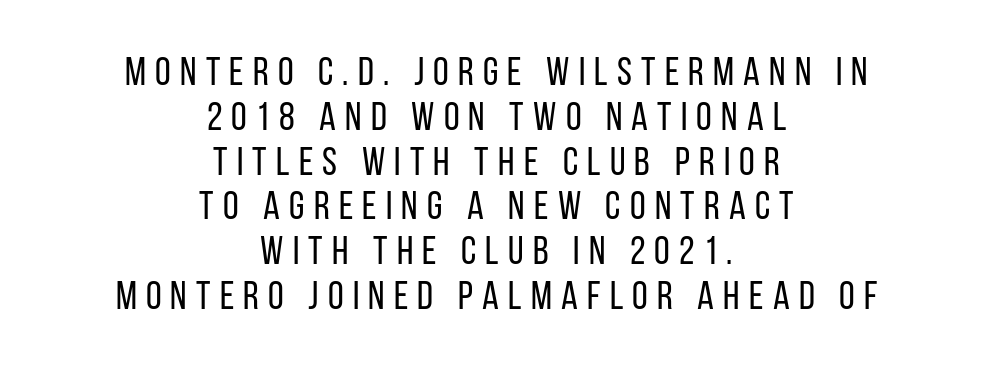
Q: Is the text bold? A: No.
Q: Is the text italic (slanted)? A: No, it is upright.
Q: Is the typeface a serif or a sans-serif typeface? A: Sans-serif.
Q: Is the text underlined? A: No.
Q: How is the paragraph aligned? A: Centered.
Q: Is the spacing between letters normal or unusually wide? A: Unusually wide.
Q: Is the spacing between lines tight, normal or loose? A: Tight.
Q: Width (condensed, normal, or wide)? A: Condensed.
Q: Stroke contrast? A: Low.
Q: x-height? A: Large.
Q: Monospaced? A: No.
